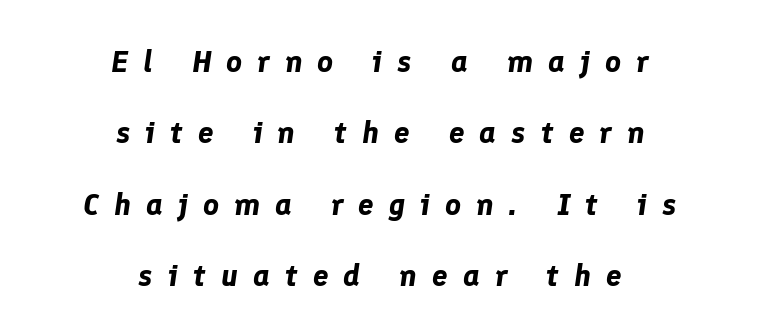
The image shows 31 px bold type, italic (leaning right); set centered, loose line spacing (2.3x), unusually wide letter spacing (+0.48 em), not underlined; low stroke contrast and a medium x-height.
